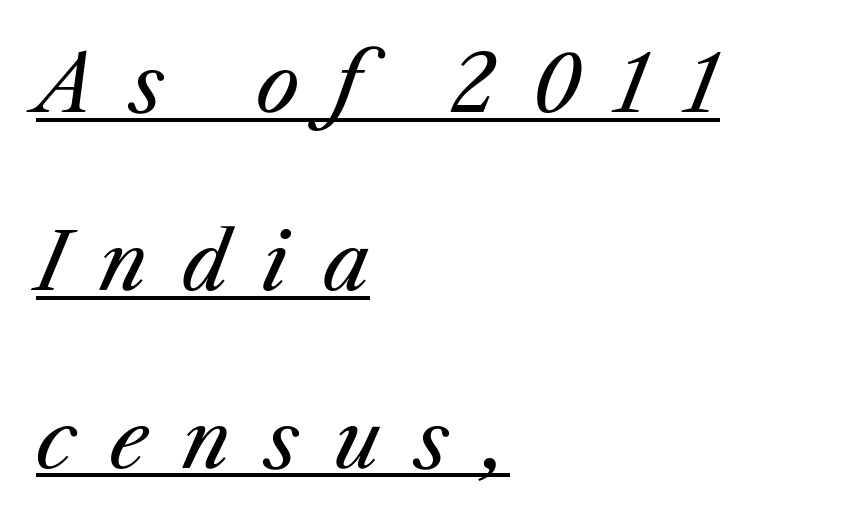
Underline: present. The block of text is sparse from top to bottom, with ample space between rows. Compared with a typical body face, this is equally light or lighter still. The compositor pushed each line to the left boundary.
